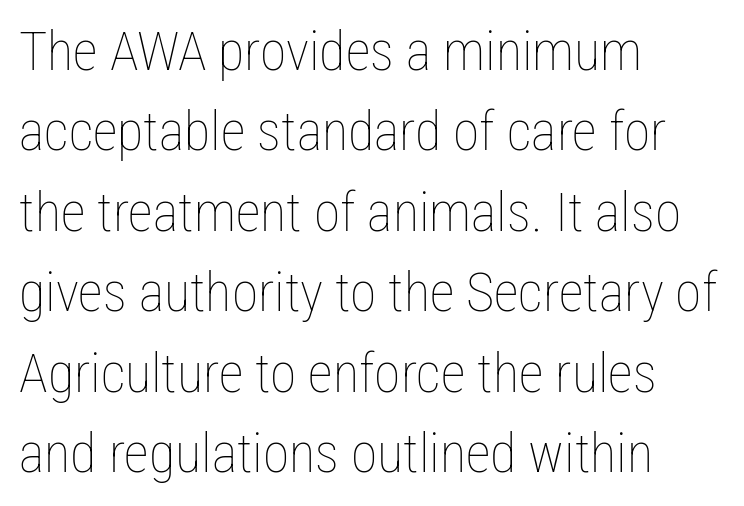
{"italic": "no", "bold": "no", "weight": "thin", "width": "condensed", "stroke_contrast": "low", "x_height": "medium", "monospaced": "no", "underline": "no", "align": "left", "line_spacing": "normal", "line_spacing_ratio": 1.49, "letter_spacing": "normal", "letter_spacing_em": 0.0, "glyph_px": 54}
